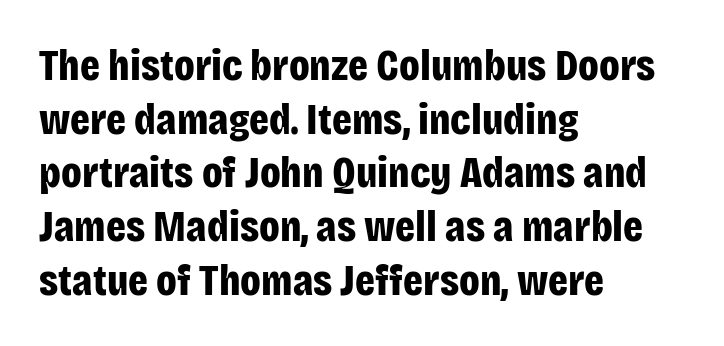
These lines carry a lot of weight — the face is fully bold. Here the designer chose a conventional face with non-uniform glyph widths. I'd call this a sans setting — the letters go barefoot. If you drew a ruler down the left edge, every line would touch it. The space beneath each line is pristine and unruled. Does the lettering tilt? It doesn't — this is upright.
